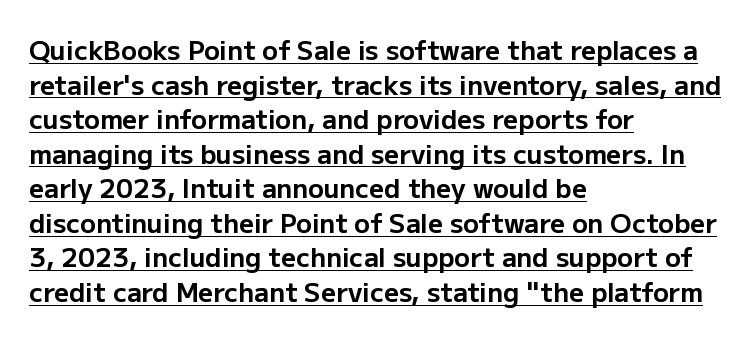
Q: Is the text bold? A: Yes.
Q: Is the text italic (slanted)? A: No, it is upright.
Q: Is the text underlined? A: Yes.
Q: How is the paragraph aligned? A: Left-aligned.
Q: Is the spacing between letters normal or unusually wide? A: Normal.
Q: Is the spacing between lines tight, normal or loose? A: Normal.
